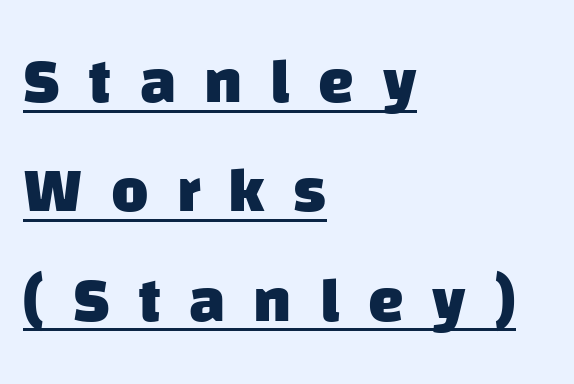
Q: Is the text bold? A: Yes.
Q: Is the typeface a serif or a sans-serif typeface? A: Sans-serif.
Q: Is the text underlined? A: Yes.
Q: How is the paragraph aligned? A: Left-aligned.
Q: Is the spacing between letters normal or unusually wide? A: Unusually wide.
Q: Width (condensed, normal, or wide)? A: Normal.
Q: Stroke contrast? A: Low.
Q: x-height? A: Large.
Q: Monospaced? A: No.
